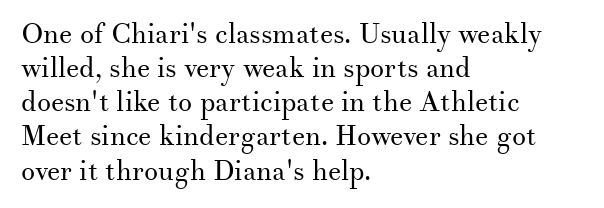
{"serif": "yes", "italic": "no", "bold": "no", "weight": "regular", "width": "normal", "stroke_contrast": "medium", "x_height": "small", "monospaced": "no", "underline": "no", "align": "left", "line_spacing_ratio": 1.22, "letter_spacing": "normal", "letter_spacing_em": 0.0, "glyph_px": 28}
